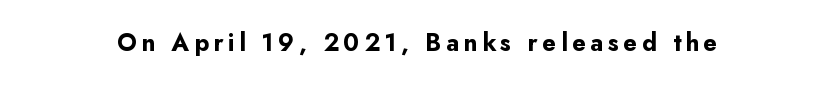
The image shows 25 px bold type, upright; set not underlined.
